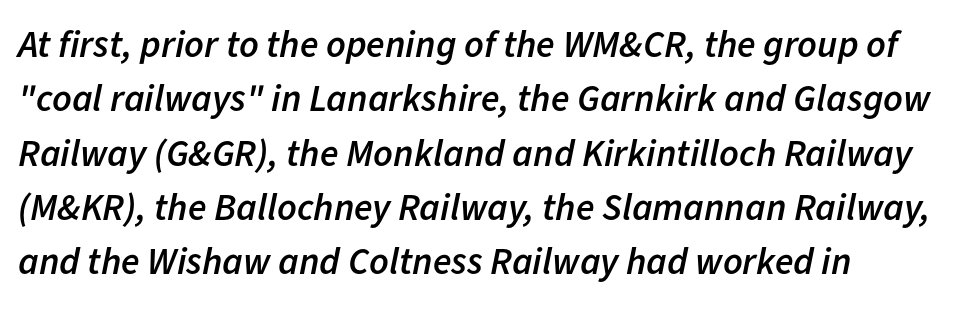
Standard letterfit; no display-style spreading of the glyphs. Each row of text sits above clean, open space. Character widths vary here, with narrow letters taking less room than wide ones. Rendered with sloped, italic letterforms. Emphasis by weight is partial: semibold. The rows are spaced the way most documents space them.
